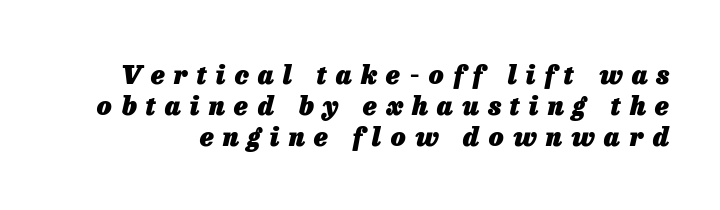
{"italic": "yes", "lean": "right", "slant_degrees": 13, "bold": "yes", "underline": "no", "line_spacing_ratio": 1.2, "letter_spacing": "wide", "letter_spacing_em": 0.35, "glyph_px": 26}
